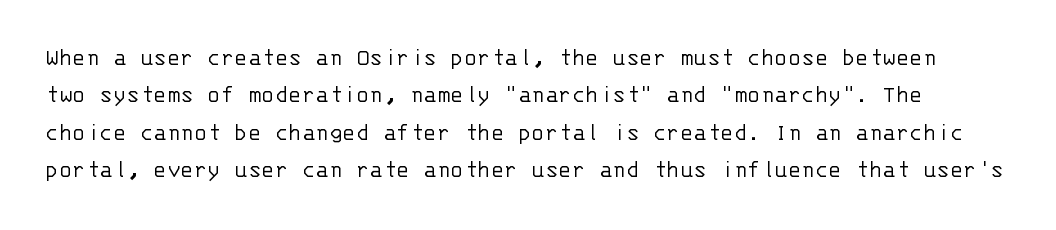
Q: Is the text bold? A: No.
Q: Is the text italic (slanted)? A: No, it is upright.
Q: Is the text underlined? A: No.
Q: Is the spacing between letters normal or unusually wide? A: Normal.
Q: Is the spacing between lines tight, normal or loose? A: Normal.
